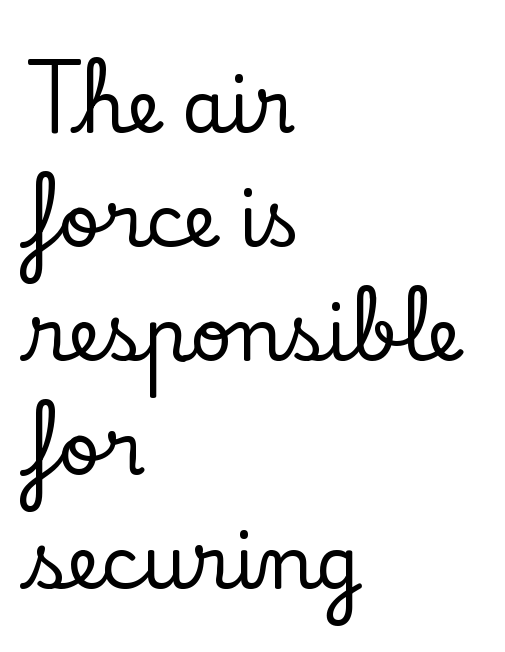
Whoever set this chose a conventional vertical rhythm. The passage shown has conventional tracking throughout. Proportional: the letters do not fall into vertical columns. Visually the block forms a straight wall on the left and a jagged coastline on the right. The specimen reads as upright at a glance.
